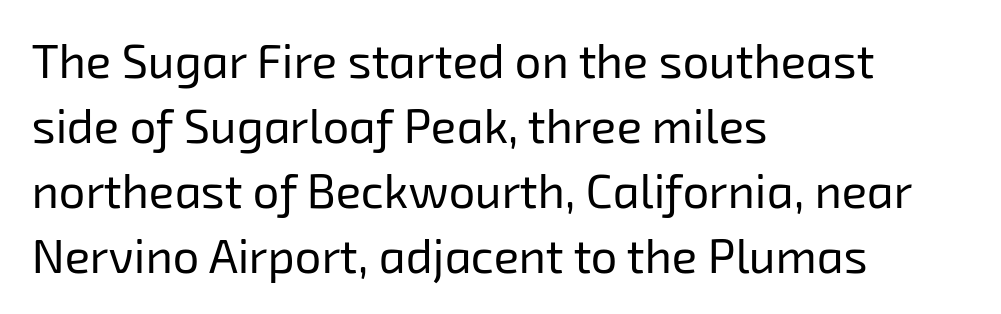
The image shows 47 px regular-weight sans-serif type; set left-aligned, normal line spacing (1.38x), normal letter spacing, not underlined; low stroke contrast and a medium x-height.
